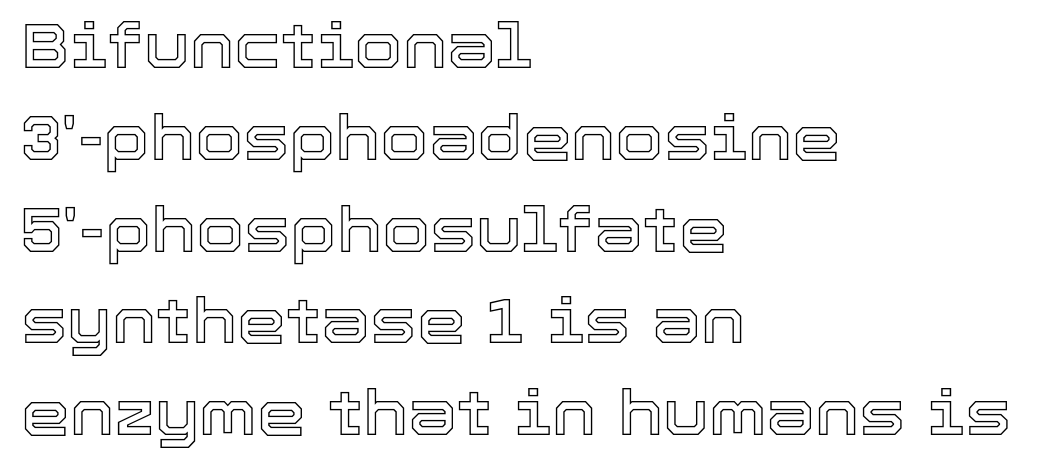
The passage shown stacks its lines at a standard gap. Does the copy run flush right? No — it runs flush left. The letters advance in unequal steps, a hallmark of proportional type. Tall strokes in this sample are plumb rather than angled. Descenders hang freely into open space.
